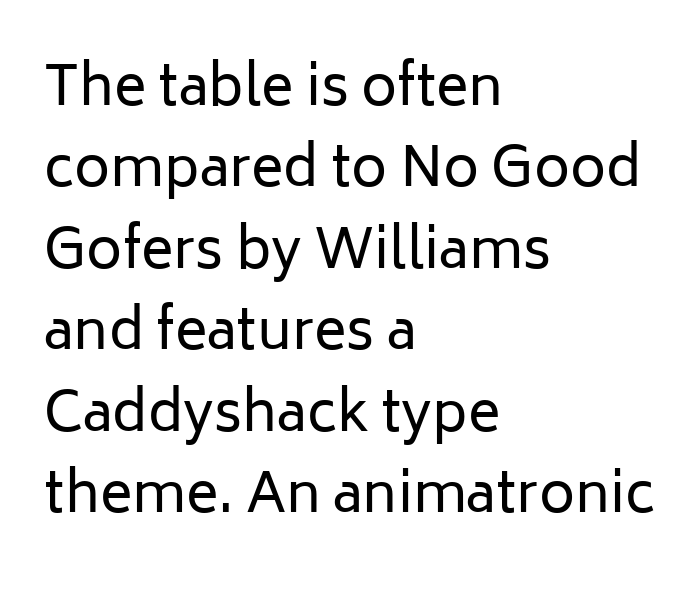
Q: Is the text bold? A: No.
Q: Is the text italic (slanted)? A: No, it is upright.
Q: Is the typeface a serif or a sans-serif typeface? A: Sans-serif.
Q: Is the text underlined? A: No.
Q: How is the paragraph aligned? A: Left-aligned.
Q: Is the spacing between letters normal or unusually wide? A: Normal.
Q: Is the spacing between lines tight, normal or loose? A: Normal.
Q: Width (condensed, normal, or wide)? A: Normal.
Q: Stroke contrast? A: Low.
Q: x-height? A: Medium.
Q: Monospaced? A: No.
